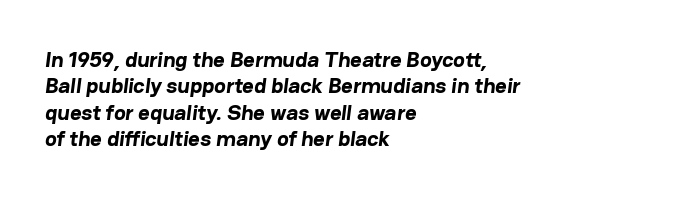
The lines in this sample share a left origin and differ only in where they stop. Underline: absent. The passage shown has conventional tracking throughout. How heavy is the stroke? Heavy — this is a bold.
